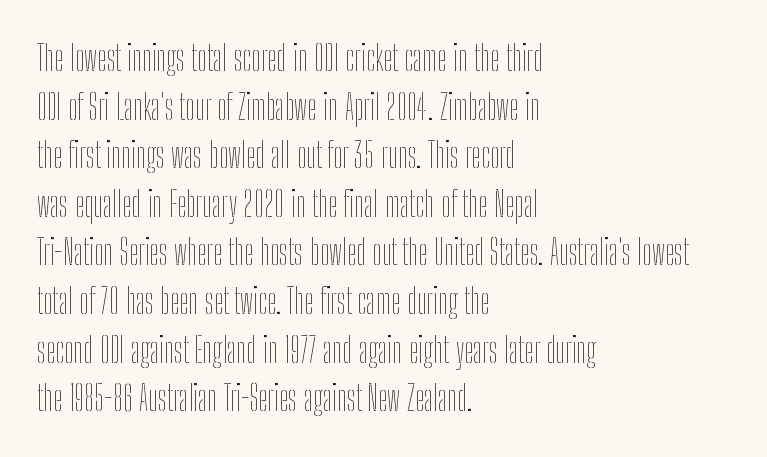
No italicization has been applied; the sample stays upright. Whoever set this chose a conventional vertical rhythm. Do the characters align in a grid? No, the font is proportional. Heft: none added — not bold.
